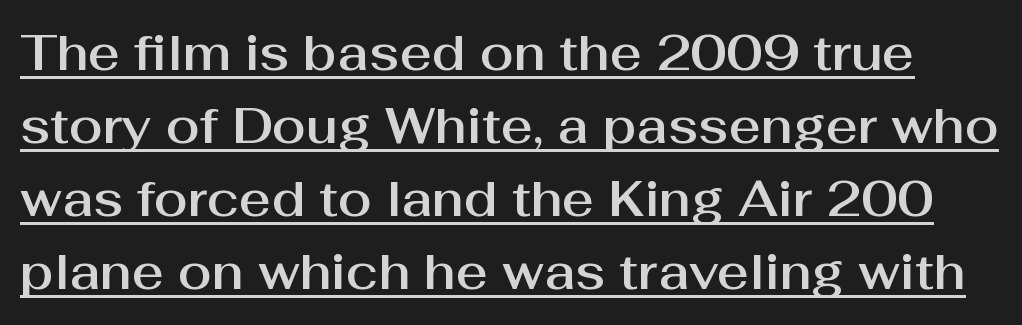
{"serif": "no", "italic": "no", "width": "normal", "stroke_contrast": "medium", "x_height": "medium", "monospaced": "no", "underline": "yes", "line_spacing": "normal", "line_spacing_ratio": 1.49, "letter_spacing": "normal", "letter_spacing_em": 0.0, "glyph_px": 49}
